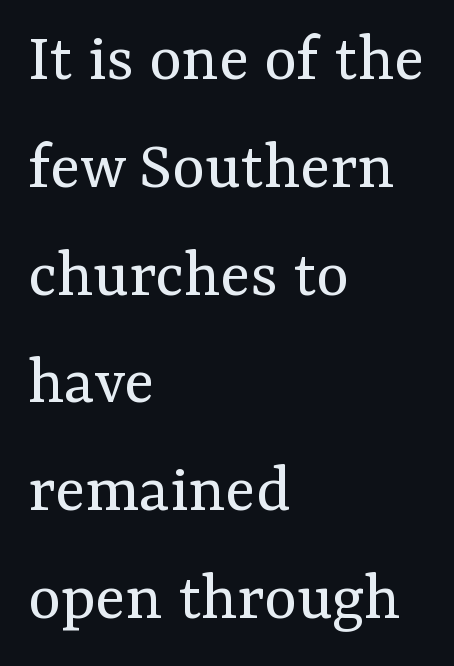
Glance below the letters and you will spot only blank space. Does the type have serifs? Yes, each stem ends in a small foot. Do the characters align in a grid? No, the font is proportional. Summary of weight: not heavy and not bold. Casual observation: everything's shoved over to the left. Ascenders rise straight up at ninety degrees.
